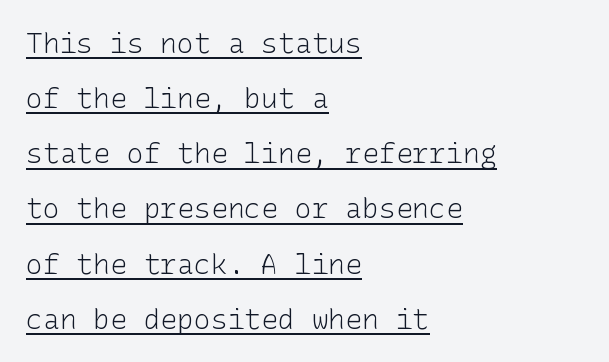
{"serif": "no", "italic": "no", "bold": "no", "weight": "light", "width": "normal", "stroke_contrast": "low", "x_height": "medium", "underline": "yes", "align": "left", "line_spacing": "loose", "line_spacing_ratio": 1.97, "letter_spacing": "normal", "letter_spacing_em": 0.0, "glyph_px": 28}
